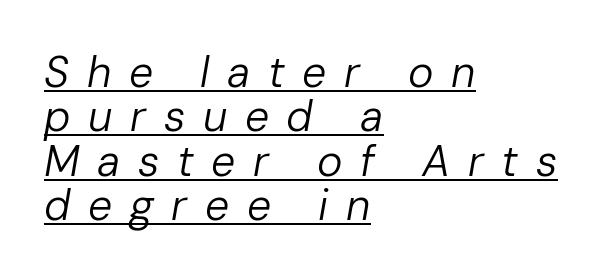
The image shows 43 px regular-weight type, italic (leaning right); set left-aligned, tight line spacing (1.03x), unusually wide letter spacing (+0.41 em), underlined; low stroke contrast and a medium x-height.
